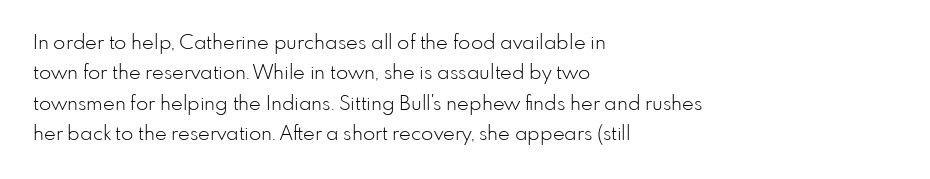
The image shows 20 px text type, upright; set left-aligned, normal line spacing (1.52x), normal letter spacing, not underlined.
